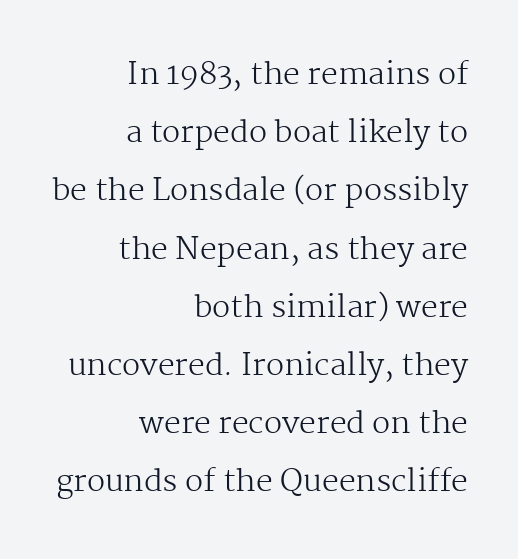
The zone under the glyphs is completely vacant. Loosely led — the rows are spread out. The passage shown is typed in a proportional face where columns would drift. Serifs: yes, visible at the terminals of the letterforms.
